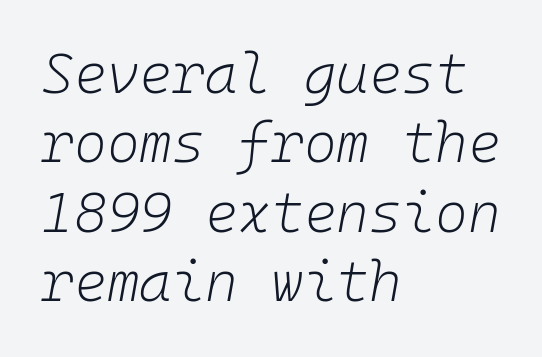
{"italic": "yes", "lean": "right", "slant_degrees": 10, "bold": "no", "weight": "light", "width": "normal", "stroke_contrast": "low", "x_height": "medium", "monospaced": "yes", "underline": "no", "align": "left", "line_spacing_ratio": 1.24, "letter_spacing": "normal", "letter_spacing_em": 0.0, "glyph_px": 56}
